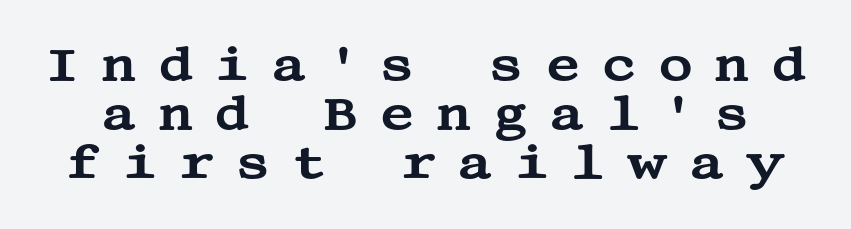
Spacing between characters has been opened up far beyond the box default. Letterform terminals end in serifs throughout the passage. Line spacing here is tight. Tall strokes in this sample are plumb rather than angled. Underlining? Definitely not there.
